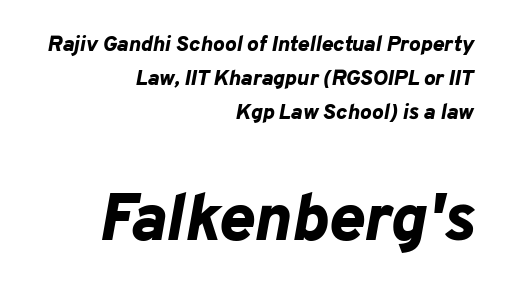
Does the leading feel generous? No, just average. The passage is arranged like a letterhead date or caption credit — flush right. The letters advance in unequal steps, a hallmark of proportional type. The face used here appears at its bigger size in the lower chunk. The gaps between neighbouring characters are ordinary and unremarkable. Looking at the ascenders, they clearly lean.
